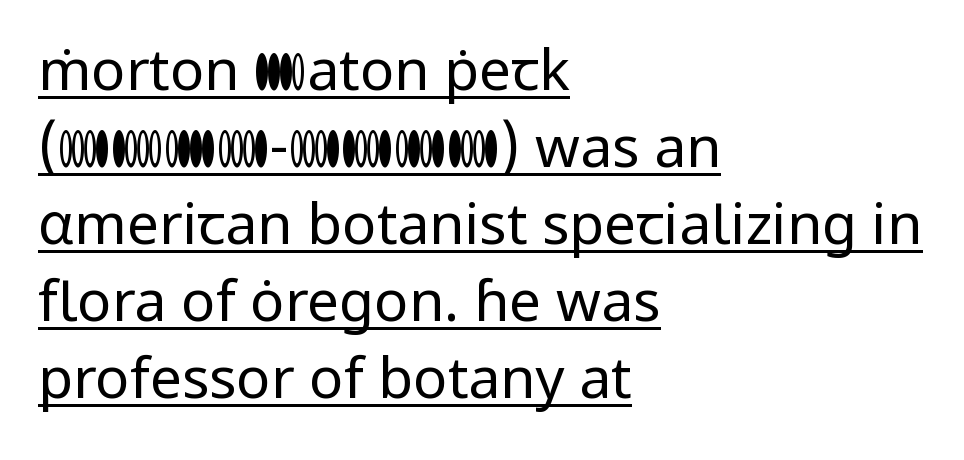
Horizontally, the lines are justified to the leading edge only. The lettering is marked with a stroke running underneath it. Is this a sans? Yes — the strokes have no serifs. Is the type heavy? It reads as light-to-regular instead. Posture: vertical. Line spacing here is normal.
